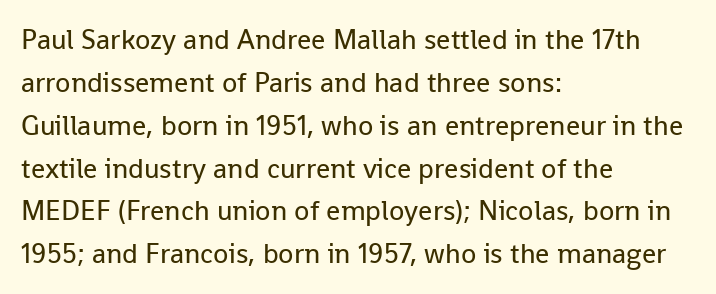
{"serif": "no", "italic": "no", "bold": "no", "weight": "regular", "width": "normal", "stroke_contrast": "low", "x_height": "medium", "monospaced": "no", "underline": "no", "align": "left", "line_spacing": "normal", "line_spacing_ratio": 1.53, "letter_spacing": "normal", "letter_spacing_em": 0.0, "glyph_px": 28}
